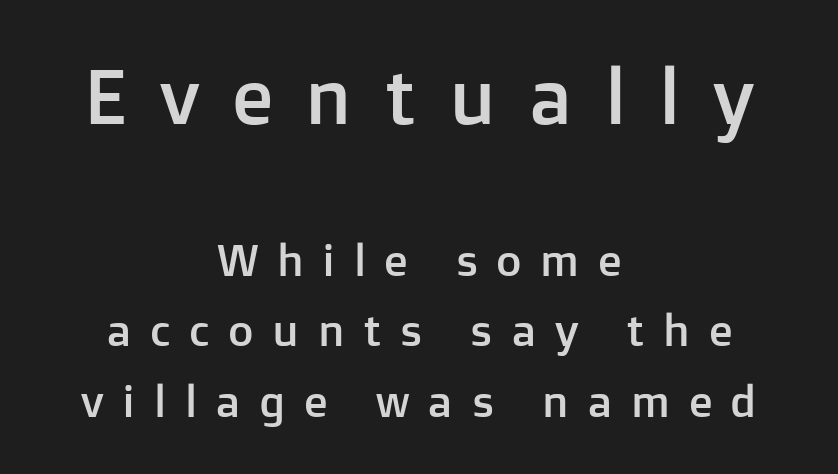
Q: Is the text italic (slanted)? A: No, it is upright.
Q: Is the typeface a serif or a sans-serif typeface? A: Sans-serif.
Q: Is the text underlined? A: No.
Q: How is the paragraph aligned? A: Centered.
Q: Is the spacing between letters normal or unusually wide? A: Unusually wide.
Q: Is the spacing between lines tight, normal or loose? A: Normal.
Q: Which block of text is set in a larger size, the first (top) or the second (bottom)? A: The first (top) one.
Q: Width (condensed, normal, or wide)? A: Normal.
Q: Stroke contrast? A: Low.
Q: x-height? A: Medium.
Q: Monospaced? A: No.
